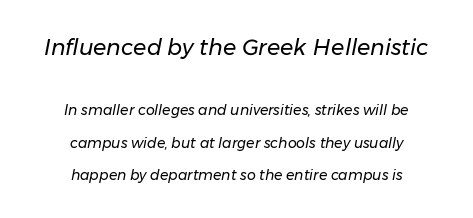
{"italic": "yes", "lean": "right", "slant_degrees": 11, "bold": "no", "underline": "no", "align": "center", "line_spacing": "loose", "line_spacing_ratio": 2.31, "letter_spacing": "normal", "letter_spacing_em": 0.0, "larger_block": "first", "size_ratio": 1.57, "glyph_px": 22}
